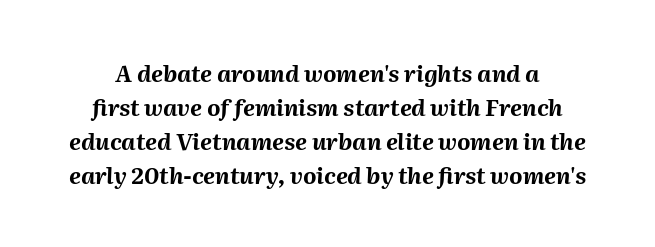
The tracking reads as untouched default to a designer's eye. Does the lettering tilt? It does — this is italic. Compared with typical paragraphs, the rows here are spaced about the same. Descenders hang freely into open space. Weight: bold.
